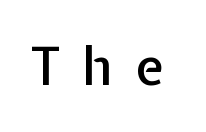
Character widths vary here, with narrow letters taking less room than wide ones. Only glyphs here, with clear space below each row. The passage shown is typeset with a sans-serif family. Does extra space separate the letters? Yes, quite a lot of it. Upright lettering throughout.
